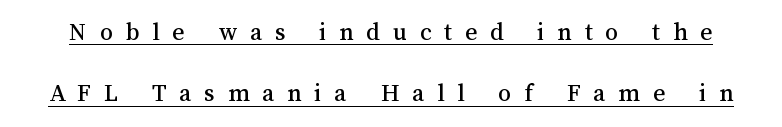
{"italic": "no", "underline": "yes", "line_spacing": "loose", "line_spacing_ratio": 2.35, "letter_spacing": "wide", "letter_spacing_em": 0.49, "glyph_px": 26}
